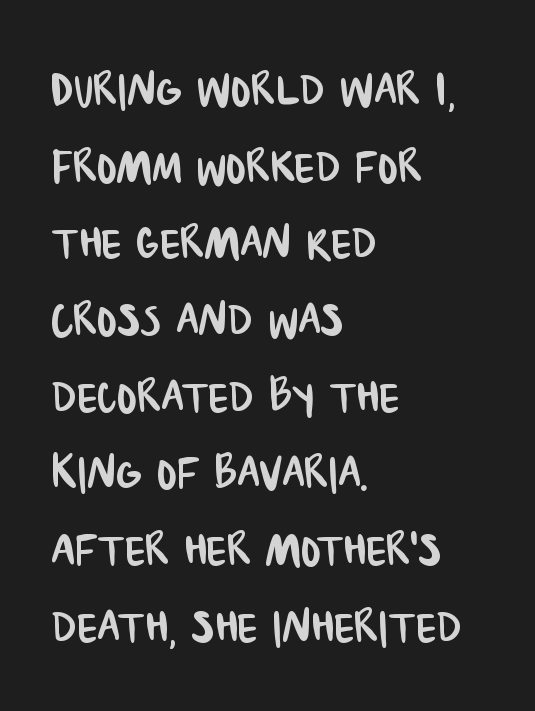
Nothing sits at the stroke ends, so this counts as sans-serif. The letters advance in unequal steps, a hallmark of proportional type. This rendering features lettering with no underline. A typesetter would call this leading conventional body-copy spacing. The lines are quadded left. Standard letterfit; no display-style spreading of the glyphs.
